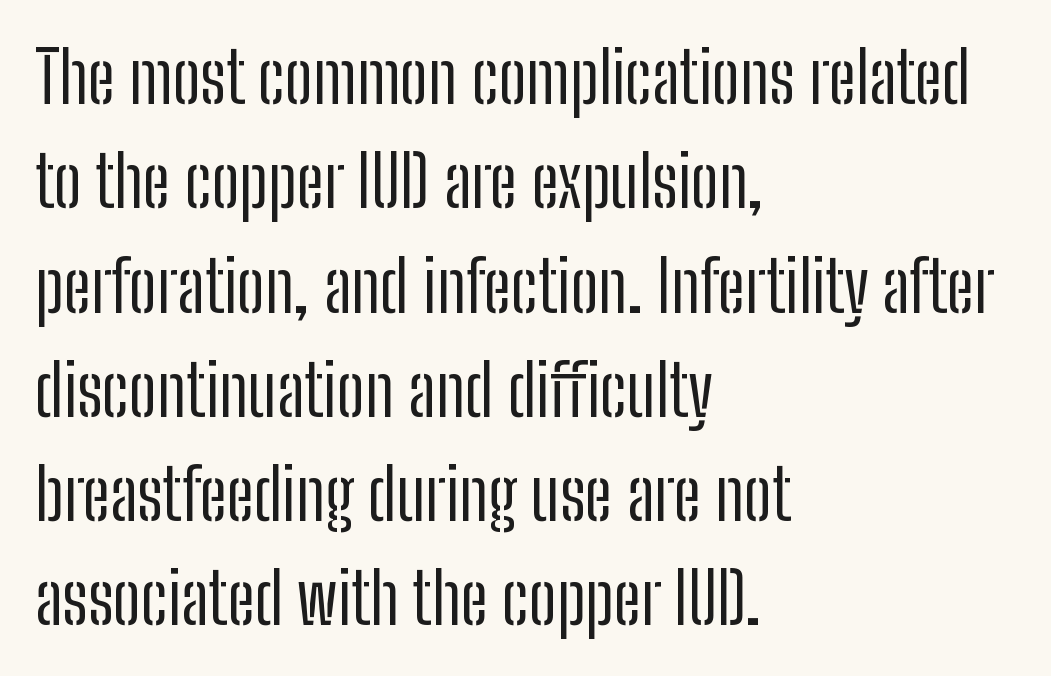
The image shows 70 px regular-weight, condensed sans-serif type, upright; set left-aligned, normal line spacing (1.49x), normal letter spacing, not underlined; low stroke contrast and a medium x-height.
